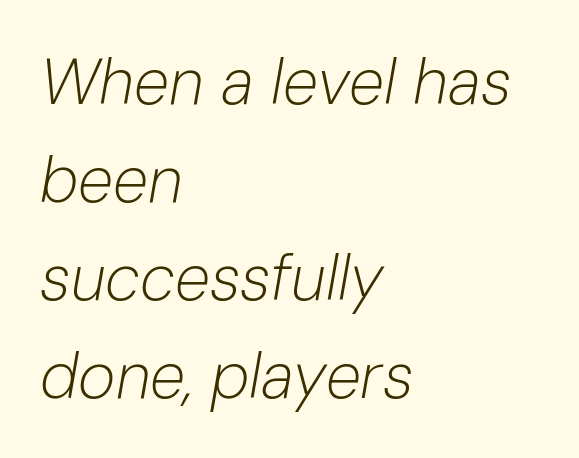
Only glyphs here, with clear space below each row. The text carries the slant typical of an italic or oblique font. Weight class: somewhere from thin through regular. The lines in this sample share a left origin and differ only in where they stop.
